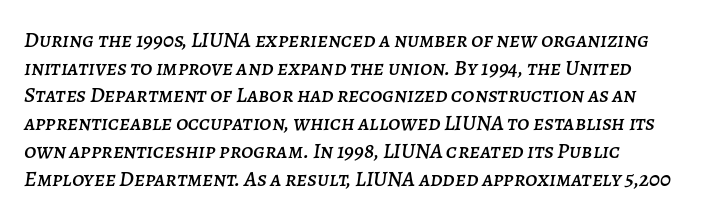
Q: Is the text italic (slanted)? A: Yes, it leans right by about 7 degrees.
Q: Is the text underlined? A: No.
Q: Is the spacing between letters normal or unusually wide? A: Normal.
Q: Is the spacing between lines tight, normal or loose? A: Normal.
